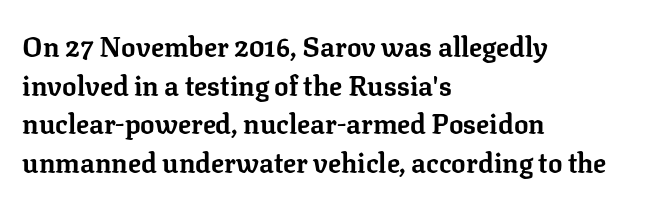
The glyphs are unaccompanied by any horizontal stroke below them. Alignment: flush left. Its strokes are broad and dark, the hallmark of bold type. Designer's note — italics off, roman on.
